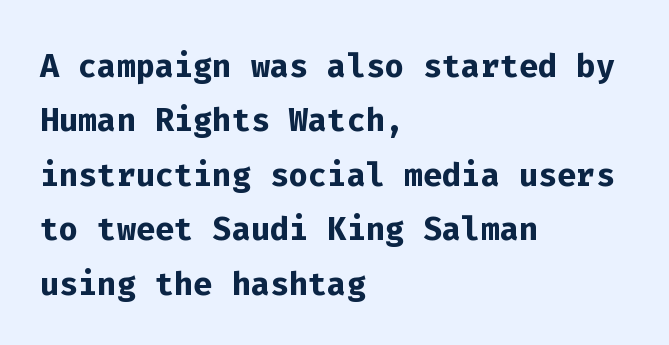
{"serif": "no", "italic": "no", "bold": "yes", "weight": "semibold", "width": "normal", "stroke_contrast": "low", "x_height": "medium", "monospaced": "yes", "underline": "no", "align": "left", "line_spacing_ratio": 1.21, "letter_spacing": "normal", "letter_spacing_em": 0.0, "glyph_px": 45}
